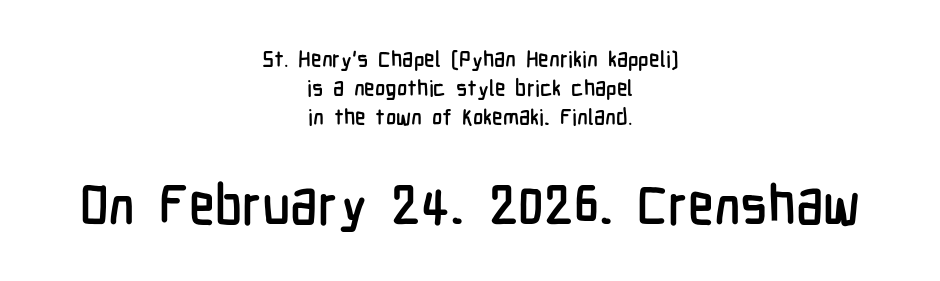
Q: Is the text italic (slanted)? A: No, it is upright.
Q: Is the typeface a serif or a sans-serif typeface? A: Sans-serif.
Q: Is the text underlined? A: No.
Q: How is the paragraph aligned? A: Centered.
Q: Is the spacing between letters normal or unusually wide? A: Normal.
Q: Is the spacing between lines tight, normal or loose? A: Normal.
Q: Which block of text is set in a larger size, the first (top) or the second (bottom)? A: The second (bottom) one.
Q: Width (condensed, normal, or wide)? A: Condensed.
Q: Stroke contrast? A: Low.
Q: x-height? A: Medium.
Q: Monospaced? A: No.
